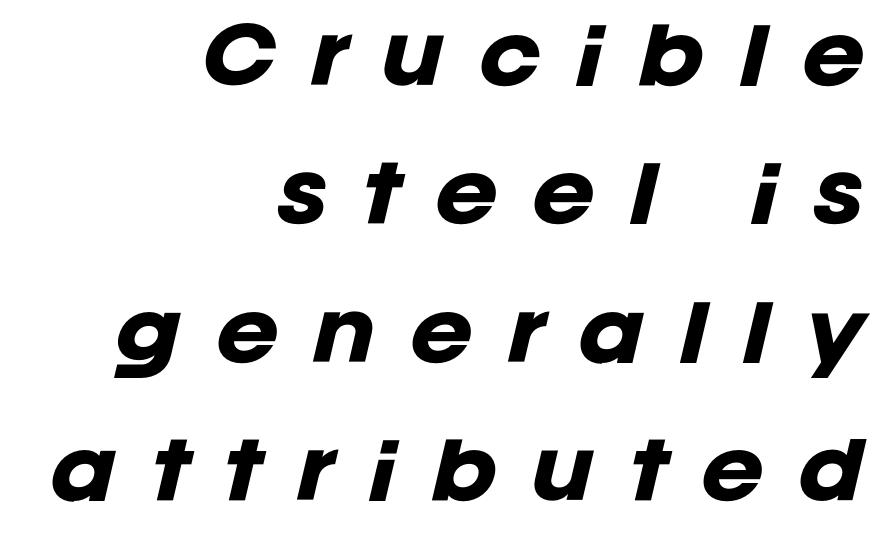
Short note: letters widely spaced. This is heavy type, rendered in bold. A bare baseline throughout the passage. Character widths vary here, with narrow letters taking less room than wide ones. If you drew a line through each stem, it would be angled.
